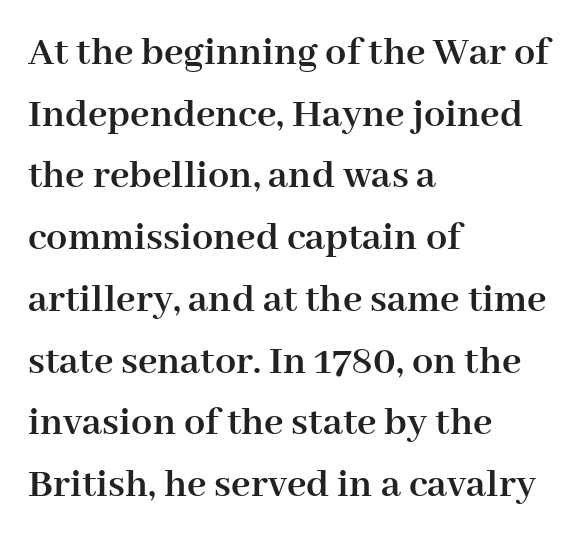
The image shows 42 px semibold serif type, upright; set left-aligned, normal line spacing (1.47x), normal letter spacing, not underlined; high stroke contrast and a medium x-height.
